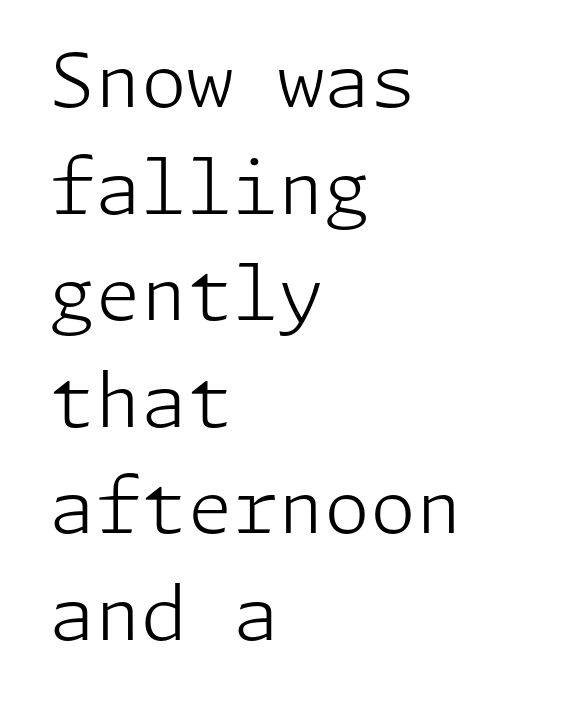
The image shows 74 px light sans-serif type, upright; set left-aligned, normal line spacing (1.44x), normal letter spacing, not underlined; low stroke contrast and a medium x-height.
